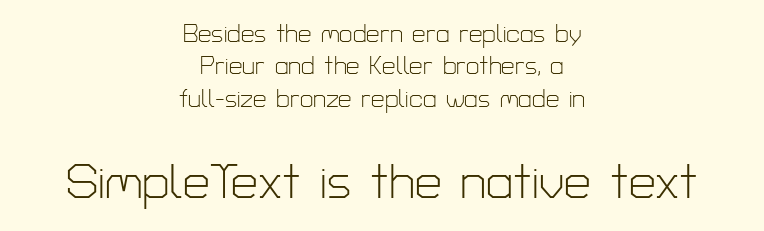
The image shows 48 px light sans-serif type, upright; set centered, normal line spacing (1.35x), normal letter spacing, not underlined; the second (bottom) block is 2.0x larger; low stroke contrast and a medium x-height.
